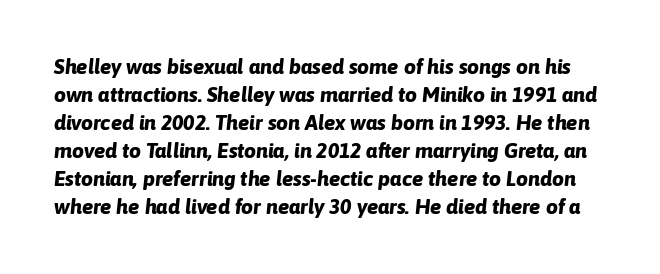
Each row of text sits above clean, open space. The characters look thick and weighty, a clear bold. The typography opts for an oblique posture over an upright one. How are the letters spaced? Ordinarily, with no added tracking. The vertical gap from one line to the next is medium.
